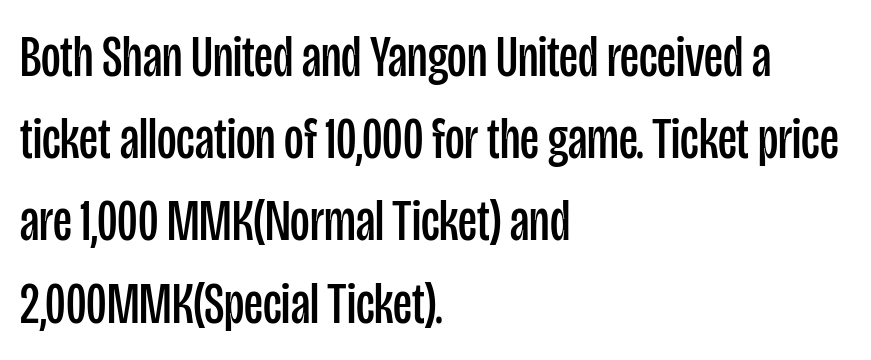
The image shows 60 px regular-weight, condensed sans-serif type, upright; set left-aligned, normal line spacing (1.37x), normal letter spacing, not underlined; low stroke contrast and a large x-height.
